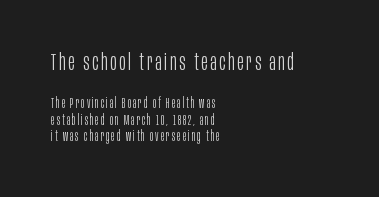
Q: Is the text bold? A: No.
Q: Is the text italic (slanted)? A: No, it is upright.
Q: Is the text underlined? A: No.
Q: How is the paragraph aligned? A: Left-aligned.
Q: Which block of text is set in a larger size, the first (top) or the second (bottom)? A: The first (top) one.
